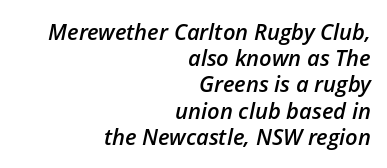
{"italic": "yes", "lean": "right", "slant_degrees": 12, "bold": "semi", "underline": "no", "align": "right", "line_spacing_ratio": 1.19, "letter_spacing": "normal", "letter_spacing_em": 0.0, "glyph_px": 22}
